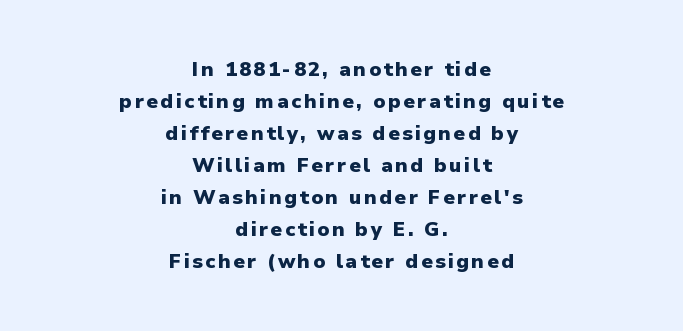
Q: Is the text bold? A: Yes.
Q: Is the text italic (slanted)? A: No, it is upright.
Q: Is the text underlined? A: No.
Q: How is the paragraph aligned? A: Centered.
Q: Is the spacing between lines tight, normal or loose? A: Normal.
